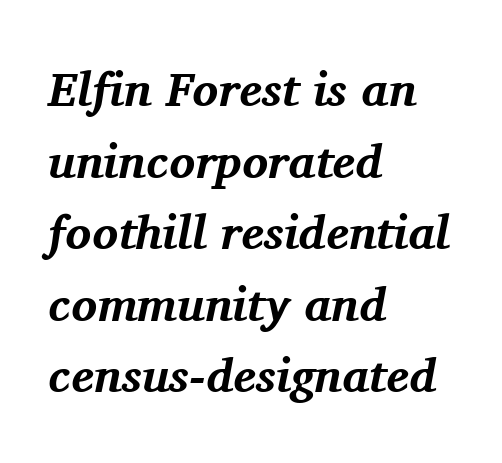
Q: Is the text bold? A: Yes.
Q: Is the text italic (slanted)? A: Yes, it leans right by about 11 degrees.
Q: Is the typeface a serif or a sans-serif typeface? A: Serif.
Q: Is the text underlined? A: No.
Q: How is the paragraph aligned? A: Left-aligned.
Q: Is the spacing between letters normal or unusually wide? A: Normal.
Q: Is the spacing between lines tight, normal or loose? A: Normal.
Q: Width (condensed, normal, or wide)? A: Normal.
Q: Stroke contrast? A: Medium.
Q: x-height? A: Medium.
Q: Monospaced? A: No.
